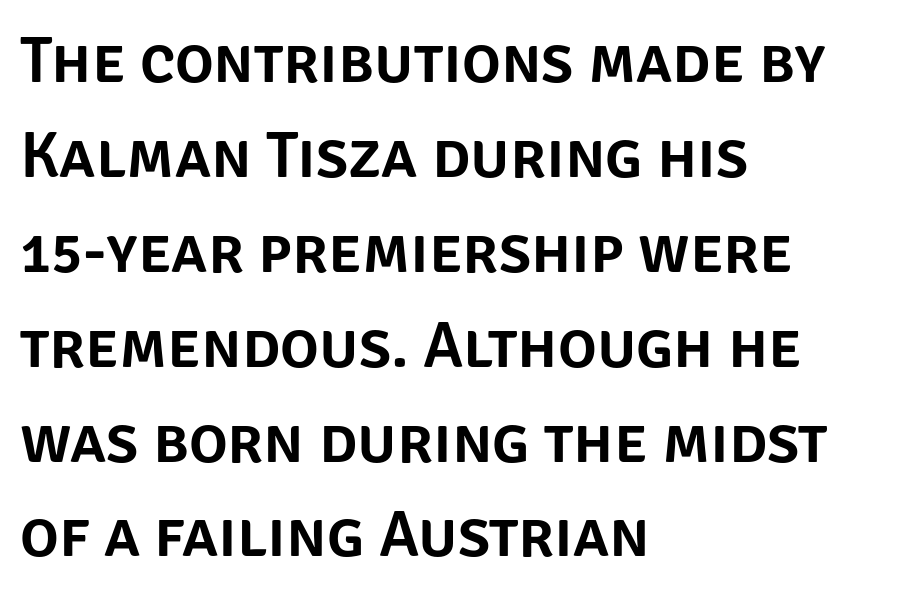
The image shows 65 px sans-serif type, upright; set left-aligned, normal line spacing (1.46x), normal letter spacing, not underlined; low stroke contrast and a large x-height.
